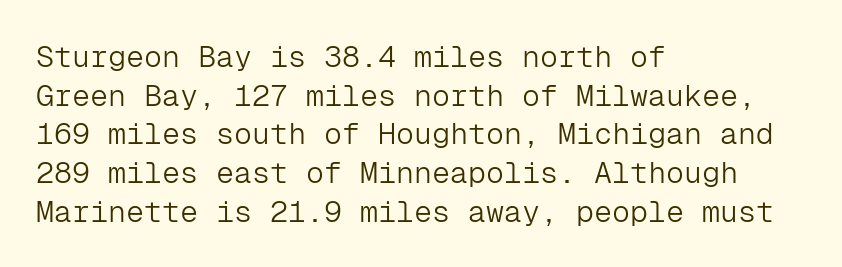
{"serif": "no", "italic": "no", "bold": "no", "weight": "light", "width": "normal", "stroke_contrast": "low", "x_height": "medium", "monospaced": "yes", "underline": "no", "align": "left", "line_spacing": "normal", "line_spacing_ratio": 1.29, "letter_spacing": "normal", "letter_spacing_em": 0.0, "glyph_px": 30}
